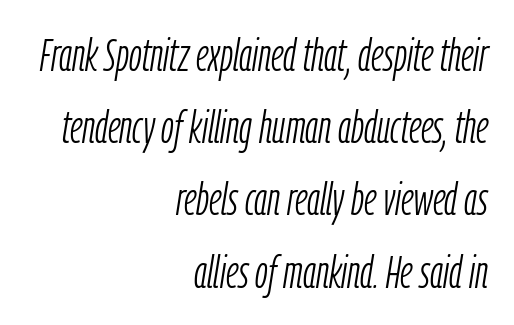
The rendering uses natural spacing where letterforms have individual widths. Compared with typical body copy, the letter spacing here is the same. The rag falls on the left side of this text block. You can tell it's italic because the verticals aren't actually vertical. No heavy texture on the line: the type isn't bold.
